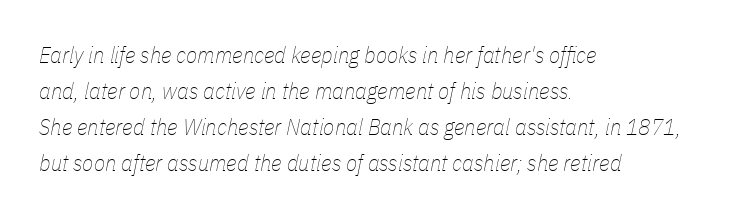
Q: Is the text bold? A: No.
Q: Is the text italic (slanted)? A: Yes, it leans right by about 11 degrees.
Q: Is the text underlined? A: No.
Q: How is the paragraph aligned? A: Left-aligned.
Q: Is the spacing between letters normal or unusually wide? A: Normal.
Q: Is the spacing between lines tight, normal or loose? A: Normal.
